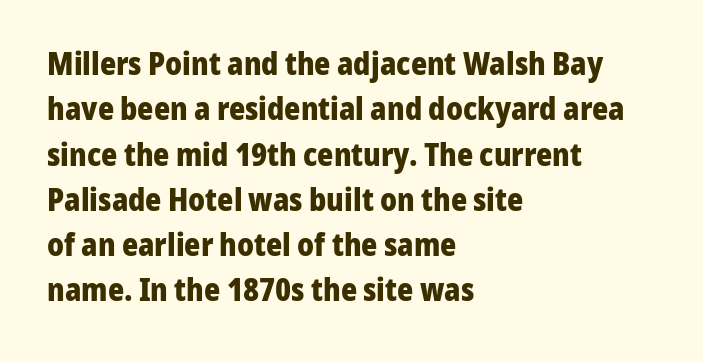
{"serif": "no", "italic": "no", "bold": "yes", "weight": "heavy", "width": "normal", "stroke_contrast": "low", "x_height": "medium", "monospaced": "no", "underline": "no", "align": "left", "line_spacing": "normal", "line_spacing_ratio": 1.46, "letter_spacing": "normal", "letter_spacing_em": 0.0, "glyph_px": 31}
